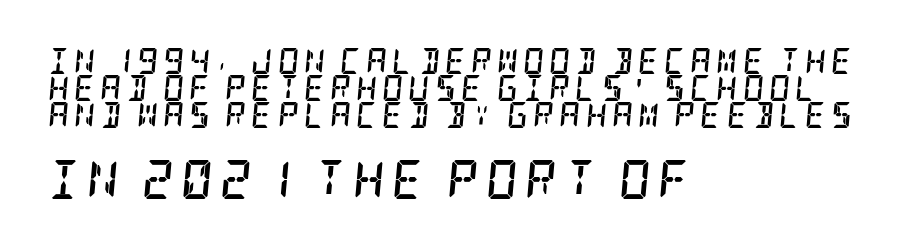
Reading top to bottom, the characters get bigger at the block break. Underlining? Definitely not there. The lines are quadded left. A typesetter would call this leading minimal, almost set solid. You can tell it's italic because the verticals aren't actually vertical. The typesetting leans heavy: a genuine bold.
